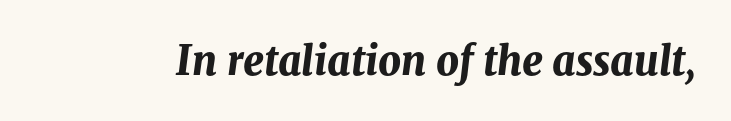
{"italic": "yes", "lean": "right", "slant_degrees": 8, "bold": "yes", "weight": "bold", "width": "normal", "stroke_contrast": "medium", "x_height": "medium", "monospaced": "no", "underline": "no", "letter_spacing": "normal", "letter_spacing_em": 0.0, "glyph_px": 40}
